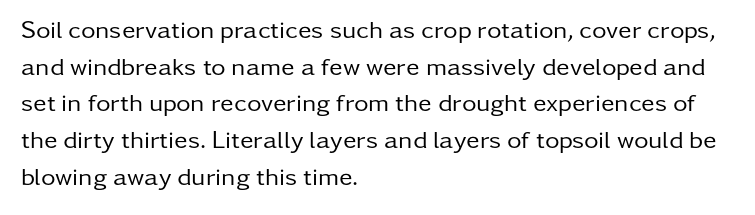
Weight: in the light-to-regular range. In CSS terms this would be text-align: left. The letters stand straight up with perfectly vertical stems. Each new line begins a customary step beneath the previous one. Characters follow at the spacing the type designer built in.
